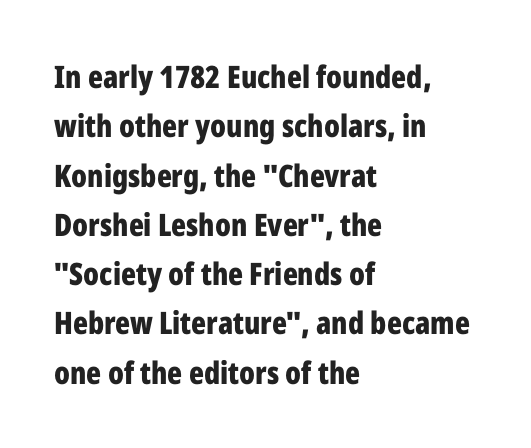
{"serif": "no", "italic": "no", "bold": "yes", "weight": "bold", "width": "condensed", "stroke_contrast": "low", "x_height": "medium", "monospaced": "no", "underline": "no", "align": "left", "line_spacing": "normal", "line_spacing_ratio": 1.59, "letter_spacing": "normal", "letter_spacing_em": 0.0, "glyph_px": 31}
